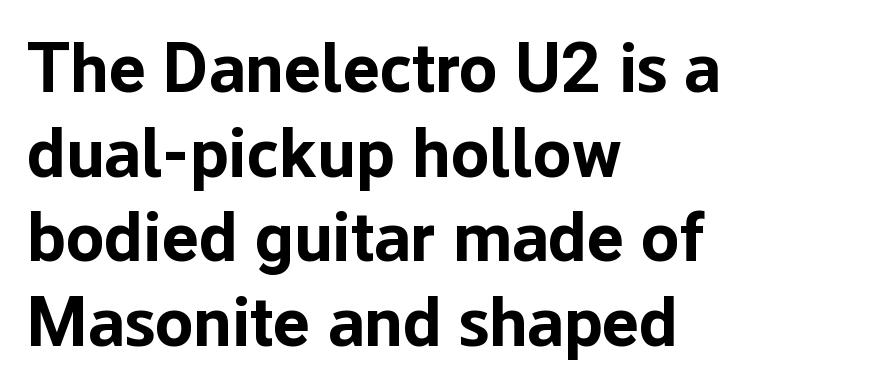
{"serif": "no", "italic": "no", "bold": "yes", "weight": "bold", "width": "normal", "stroke_contrast": "low", "x_height": "medium", "monospaced": "no", "underline": "no", "align": "left", "line_spacing_ratio": 1.21, "letter_spacing": "normal", "letter_spacing_em": 0.0, "glyph_px": 70}
